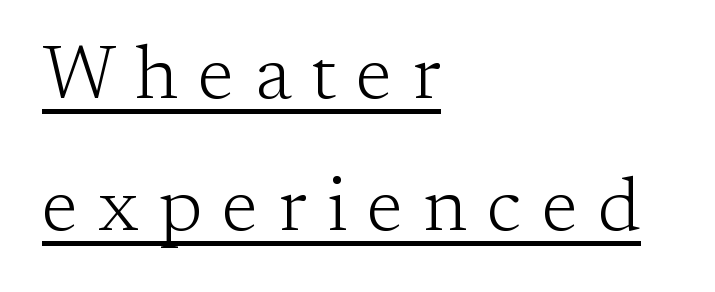
{"serif": "yes", "italic": "no", "bold": "no", "weight": "light", "width": "normal", "stroke_contrast": "low", "x_height": "medium", "monospaced": "no", "underline": "yes", "align": "left", "line_spacing_ratio": 1.76, "letter_spacing": "wide", "letter_spacing_em": 0.27, "glyph_px": 75}
